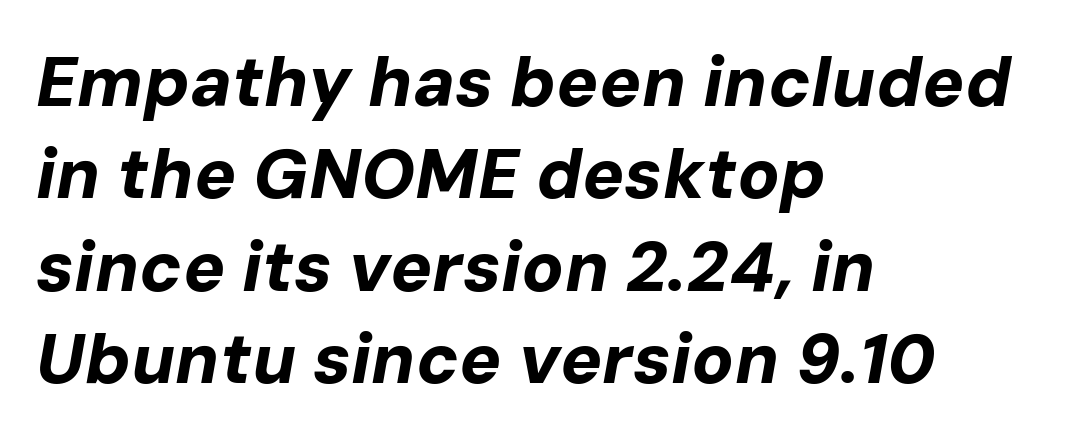
{"italic": "yes", "lean": "right", "slant_degrees": 10, "bold": "yes", "weight": "bold", "width": "normal", "stroke_contrast": "low", "x_height": "medium", "monospaced": "no", "underline": "no", "align": "left", "line_spacing": "normal", "line_spacing_ratio": 1.32, "letter_spacing": "normal", "letter_spacing_em": 0.0, "glyph_px": 70}
